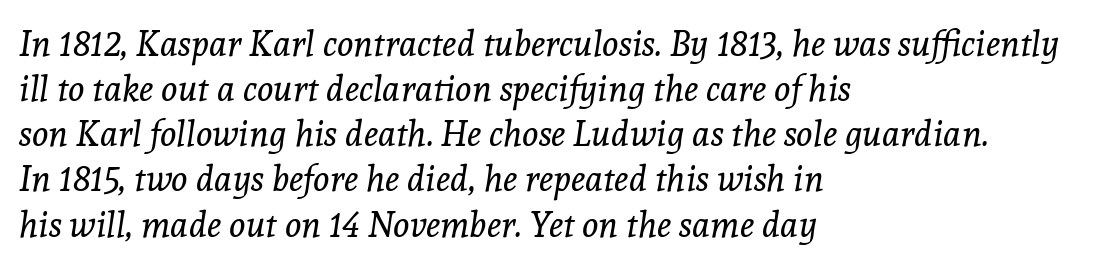
Q: Is the text bold? A: No.
Q: Is the text italic (slanted)? A: Yes, it leans right by about 8 degrees.
Q: Is the typeface a serif or a sans-serif typeface? A: Serif.
Q: Is the text underlined? A: No.
Q: How is the paragraph aligned? A: Left-aligned.
Q: Is the spacing between letters normal or unusually wide? A: Normal.
Q: Is the spacing between lines tight, normal or loose? A: Normal.
Q: Width (condensed, normal, or wide)? A: Normal.
Q: x-height? A: Medium.
Q: Monospaced? A: No.
